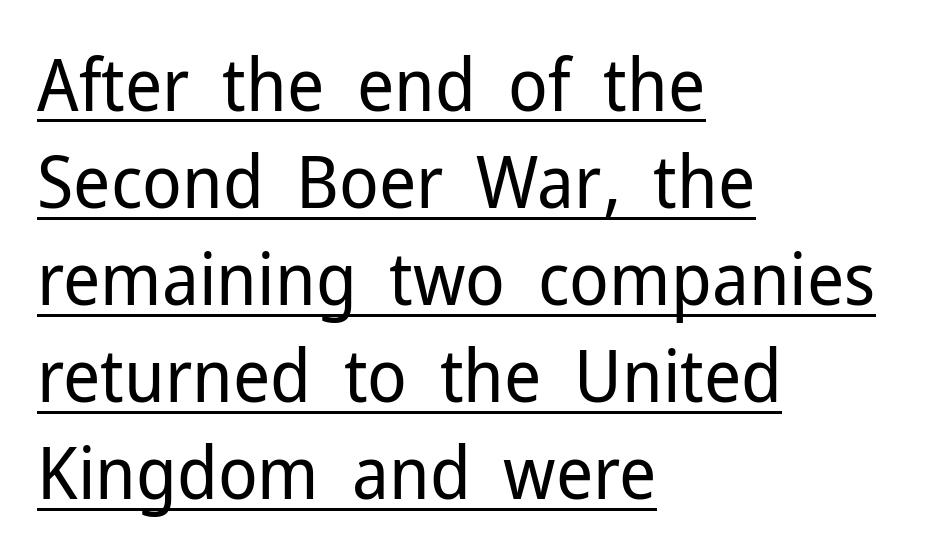
Q: Is the text bold? A: No.
Q: Is the text italic (slanted)? A: No, it is upright.
Q: Is the typeface a serif or a sans-serif typeface? A: Sans-serif.
Q: Is the text underlined? A: Yes.
Q: How is the paragraph aligned? A: Left-aligned.
Q: Is the spacing between letters normal or unusually wide? A: Normal.
Q: Is the spacing between lines tight, normal or loose? A: Normal.
Q: Width (condensed, normal, or wide)? A: Normal.
Q: Stroke contrast? A: Low.
Q: x-height? A: Medium.
Q: Monospaced? A: No.
